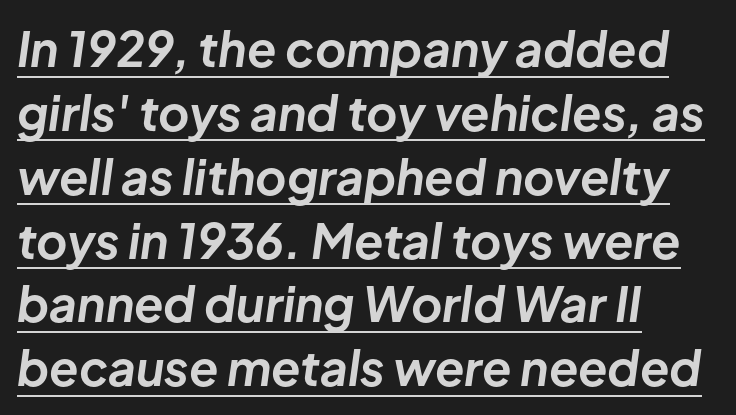
The image shows 48 px bold type, italic (leaning right); set left-aligned, normal line spacing (1.33x), normal letter spacing, underlined; low stroke contrast and a medium x-height.
